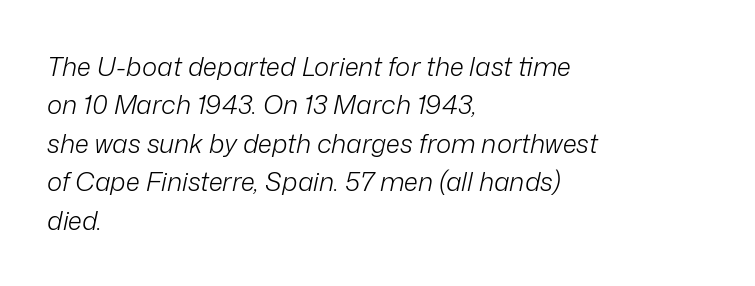
This is not heavy type; no bold has been used. Vertically, the passage feels balanced, rows spaced as you'd expect. Clear beneath every line of the passage. The typesetter chose a ragged-right arrangement here. Is the type slanted? Yes — the strokes lean at a clear angle.
